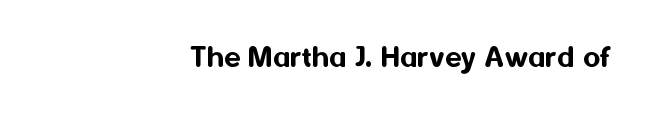
Note the varied advance widths — an 'i' is clearly narrower than an 'm'. The ragged edge is on the left, which tells us the setting is flush right. How are the letters spaced? Ordinarily, with no added tracking. Examine the stroke ends and you'll find no serifs. Underlining? Definitely not there.
